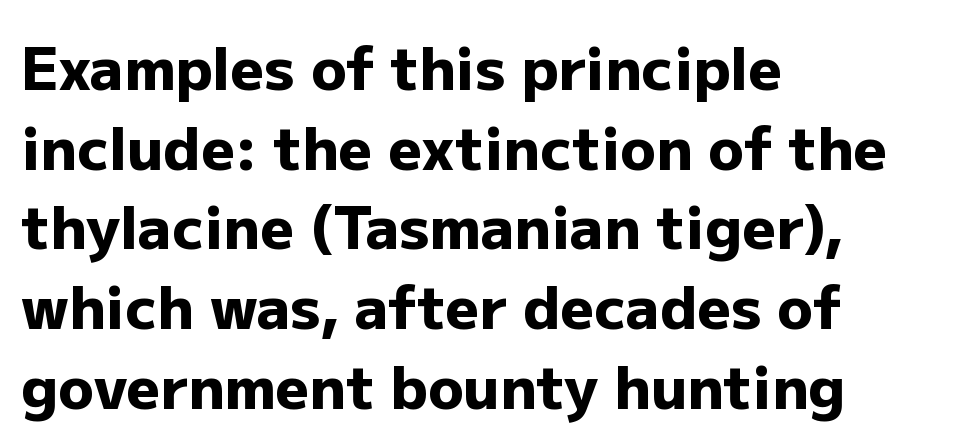
{"serif": "no", "italic": "no", "bold": "yes", "weight": "heavy", "width": "normal", "stroke_contrast": "low", "x_height": "medium", "monospaced": "no", "underline": "no", "align": "left", "line_spacing": "normal", "line_spacing_ratio": 1.35, "letter_spacing": "normal", "letter_spacing_em": 0.0, "glyph_px": 59}
